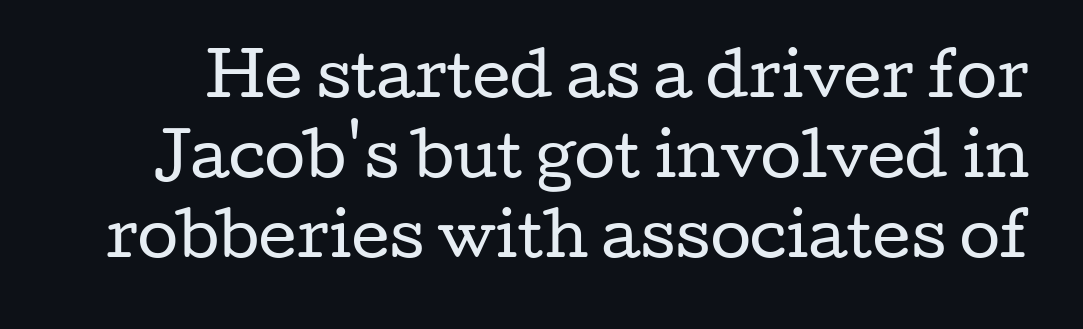
In terms of letterform style, serifs are clearly present. How would I describe the line gaps? Plain and ordinary. Proportional: the letters do not fall into vertical columns. The letters sit at their default tracking, neither squeezed nor spread. The strip under each line holds only bare page.
